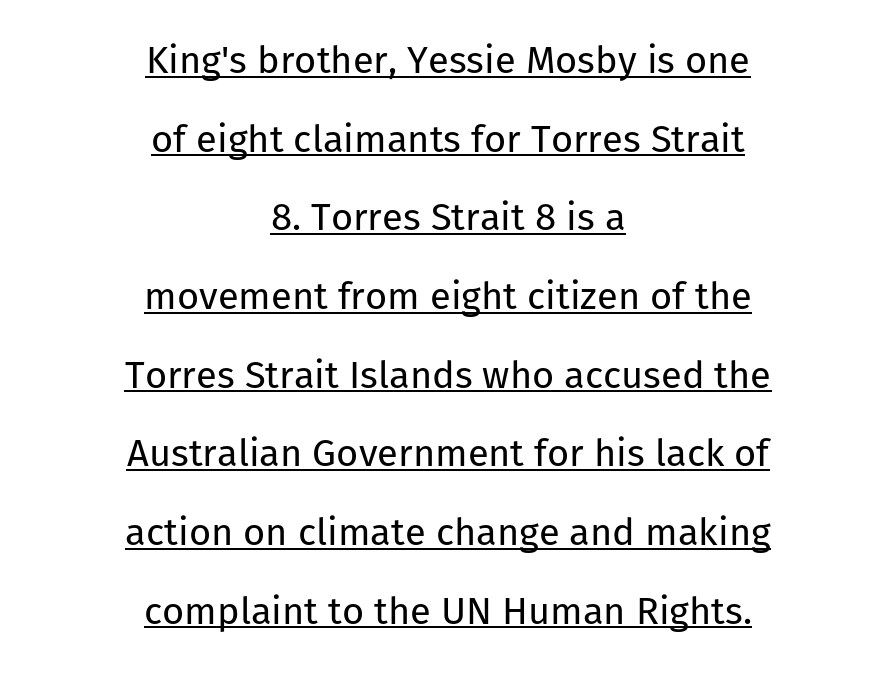
The image shows 38 px regular-weight sans-serif type, upright; set centered, loose line spacing (2.07x), normal letter spacing, underlined; low stroke contrast and a medium x-height.
